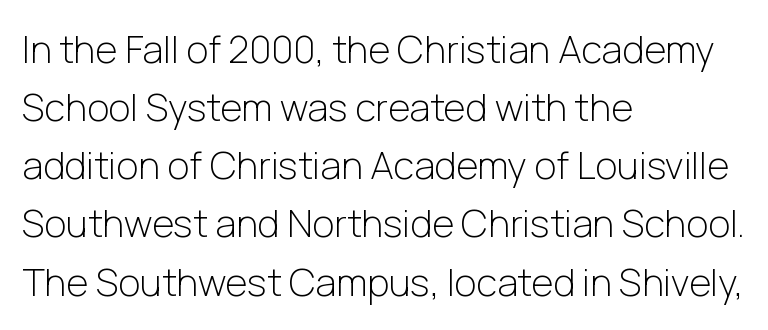
Q: Is the text bold? A: No.
Q: Is the text italic (slanted)? A: No, it is upright.
Q: Is the typeface a serif or a sans-serif typeface? A: Sans-serif.
Q: Is the text underlined? A: No.
Q: How is the paragraph aligned? A: Left-aligned.
Q: Is the spacing between letters normal or unusually wide? A: Normal.
Q: Is the spacing between lines tight, normal or loose? A: Normal.
Q: Width (condensed, normal, or wide)? A: Normal.
Q: Stroke contrast? A: Low.
Q: x-height? A: Medium.
Q: Monospaced? A: No.
